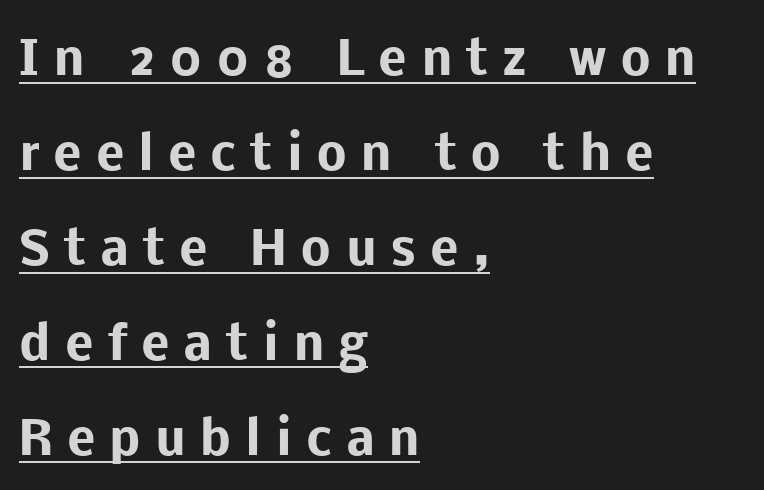
Spacing verdict: proportional, widths tailored to each character. Successive baselines arrive slowly, with a big drop between each. Typesetter's note: full bold, strokes at maximum text heaviness. Vertical strokes here are truly vertical. Compared with undecorated copy, this sample adds a rule below the words. No feet cap the strokes, marking this as sans-serif type.
